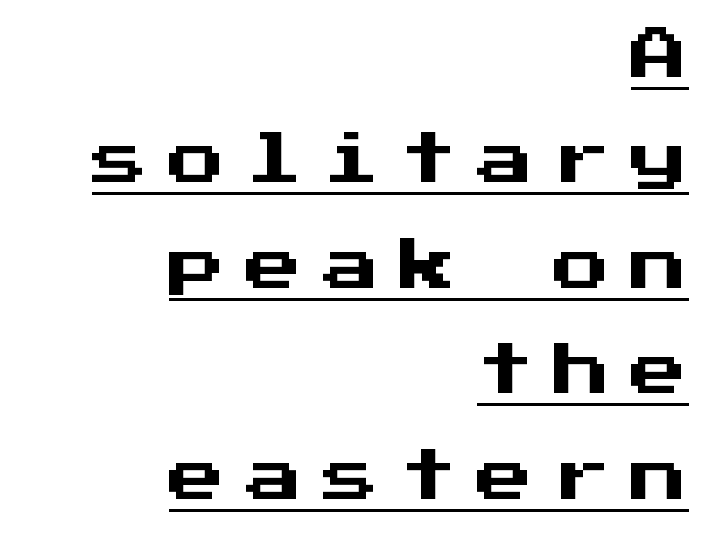
The image shows 57 px sans-serif type, upright, monospaced; set right-aligned, line spacing 1.85x, unusually wide letter spacing (+0.35 em), underlined; medium stroke contrast and a medium x-height.
